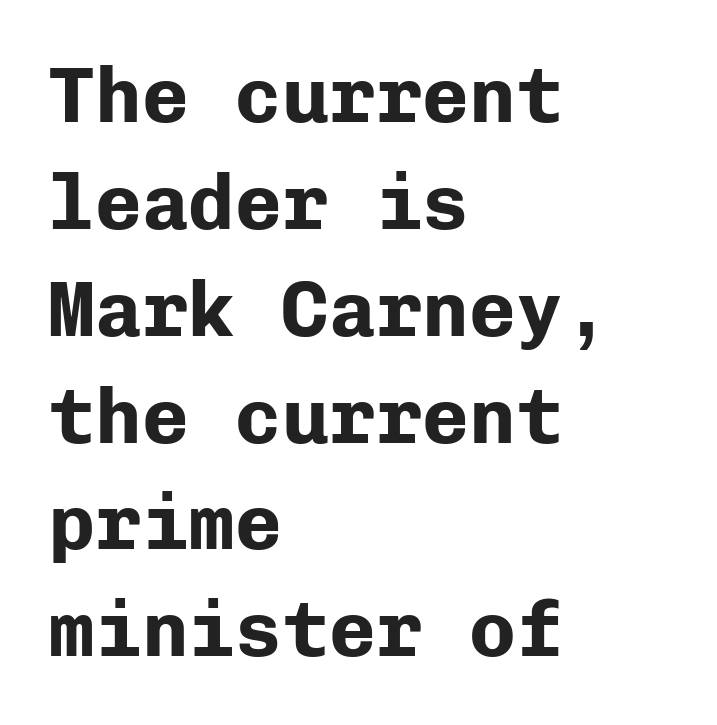
Q: Is the text bold? A: Yes.
Q: Is the text italic (slanted)? A: No, it is upright.
Q: Is the typeface a serif or a sans-serif typeface? A: Sans-serif.
Q: Is the text underlined? A: No.
Q: How is the paragraph aligned? A: Left-aligned.
Q: Is the spacing between letters normal or unusually wide? A: Normal.
Q: Is the spacing between lines tight, normal or loose? A: Normal.
Q: Width (condensed, normal, or wide)? A: Normal.
Q: Stroke contrast? A: Low.
Q: x-height? A: Medium.
Q: Monospaced? A: Yes.
